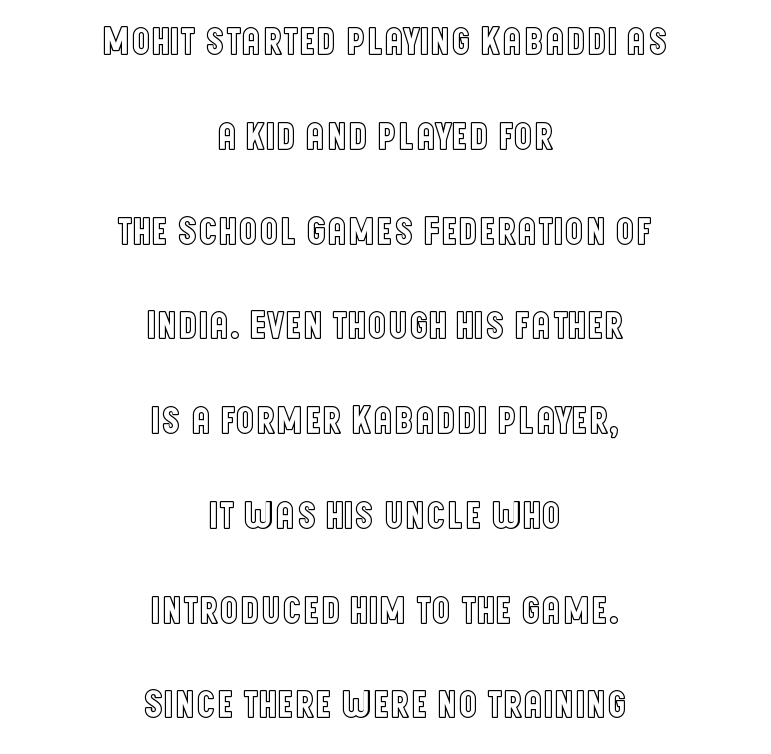
Layout note: lines centered. A clean baseline with only descenders dipping below it. A typesetter would call this zero additional tracking. These lines were composed using upright roman letters. The letters advance in unequal steps, a hallmark of proportional type. A typesetter would call this leading open, well beyond the default.
